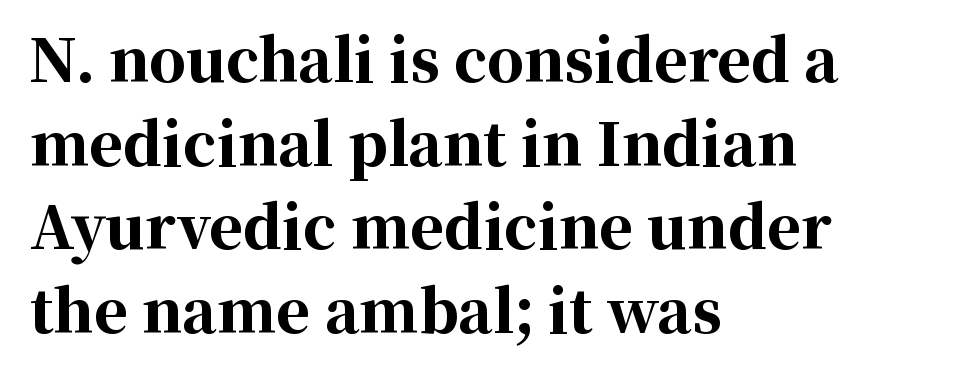
{"serif": "yes", "italic": "no", "bold": "yes", "weight": "bold", "width": "normal", "stroke_contrast": "high", "x_height": "medium", "monospaced": "no", "underline": "no", "align": "left", "line_spacing": "normal", "line_spacing_ratio": 1.44, "letter_spacing": "normal", "letter_spacing_em": 0.0, "glyph_px": 58}
